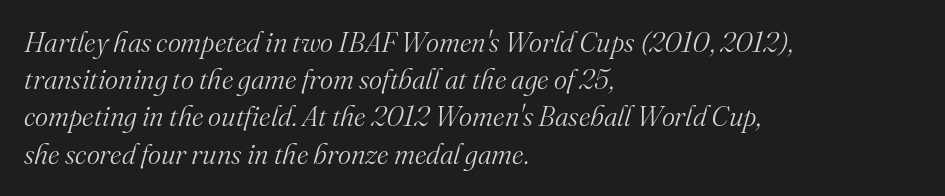
The text block is weighted toward the left margin, trailing off unevenly rightward. In terms of leading, this rendering sits right in the middle. This sample uses a serif face. Is the type heavy? It reads as light-to-regular instead. Varying glyph widths throughout — classic text-font behaviour.
